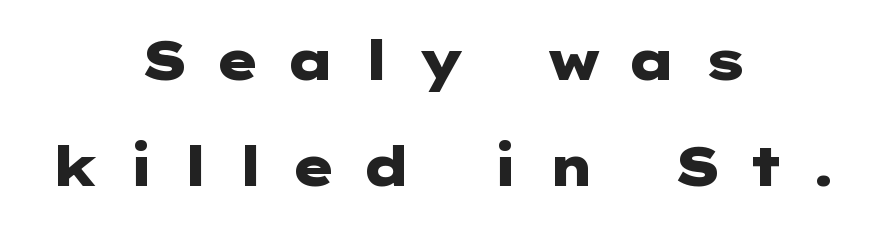
{"serif": "no", "italic": "no", "bold": "yes", "weight": "heavy", "width": "wide", "stroke_contrast": "low", "x_height": "medium", "underline": "no", "align": "center", "line_spacing": "loose", "line_spacing_ratio": 1.97, "letter_spacing": "wide", "letter_spacing_em": 0.48, "glyph_px": 54}
